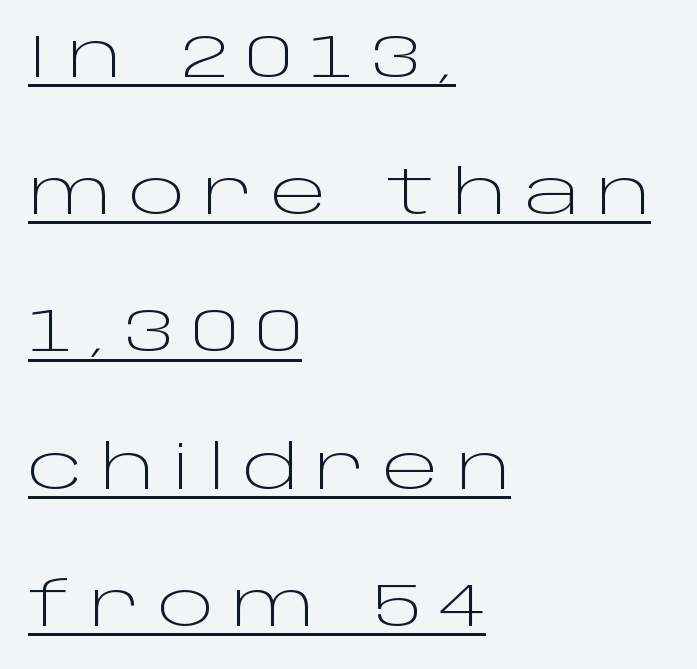
{"serif": "no", "italic": "no", "bold": "no", "weight": "light", "width": "wide", "stroke_contrast": "low", "x_height": "large", "monospaced": "no", "underline": "yes", "align": "left", "line_spacing": "loose", "line_spacing_ratio": 2.25, "letter_spacing": "wide", "letter_spacing_em": 0.27, "glyph_px": 61}
